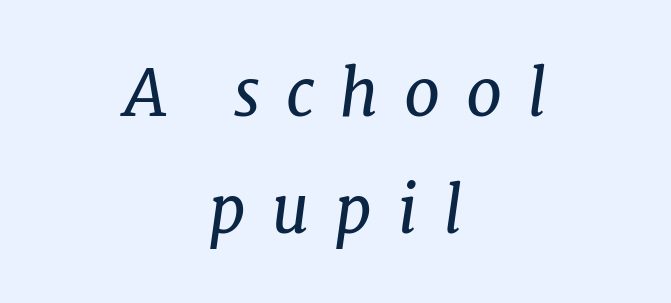
The image shows 65 px regular-weight serif type, italic (leaning right); set centered, line spacing 1.8x, unusually wide letter spacing (+0.39 em), not underlined; low stroke contrast and a medium x-height.
